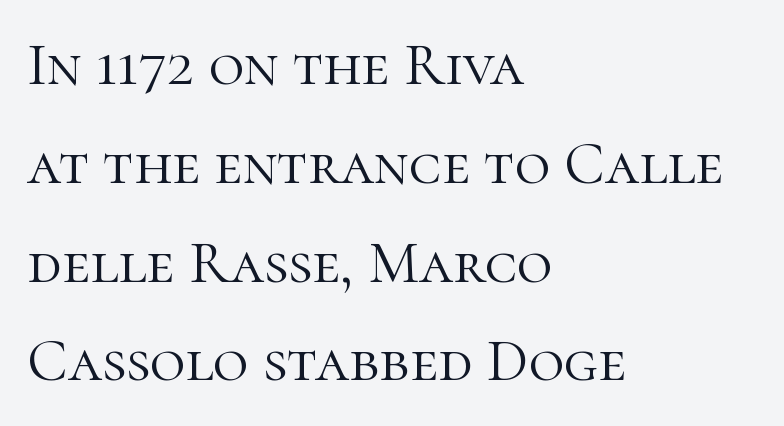
Q: Is the text bold? A: No.
Q: Is the text italic (slanted)? A: No, it is upright.
Q: Is the typeface a serif or a sans-serif typeface? A: Serif.
Q: Is the text underlined? A: No.
Q: How is the paragraph aligned? A: Left-aligned.
Q: Is the spacing between letters normal or unusually wide? A: Normal.
Q: Is the spacing between lines tight, normal or loose? A: Normal.
Q: Width (condensed, normal, or wide)? A: Normal.
Q: Stroke contrast? A: High.
Q: x-height? A: Medium.
Q: Monospaced? A: No.
